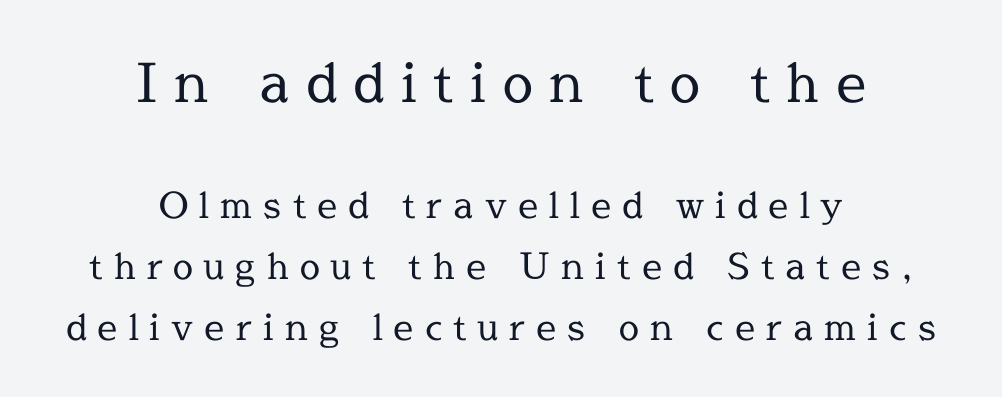
{"serif": "yes", "italic": "no", "bold": "no", "weight": "regular", "width": "normal", "x_height": "medium", "monospaced": "no", "underline": "no", "align": "center", "line_spacing": "normal", "line_spacing_ratio": 1.7, "letter_spacing": "wide", "letter_spacing_em": 0.31, "larger_block": "first", "size_ratio": 1.5, "glyph_px": 54}
